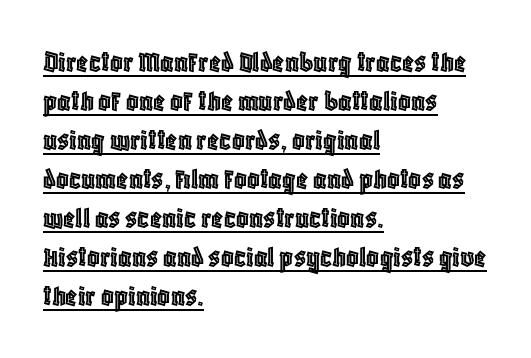
The image shows 31 px condensed type, upright; set left-aligned, normal line spacing (1.26x), normal letter spacing, underlined; a large x-height.
